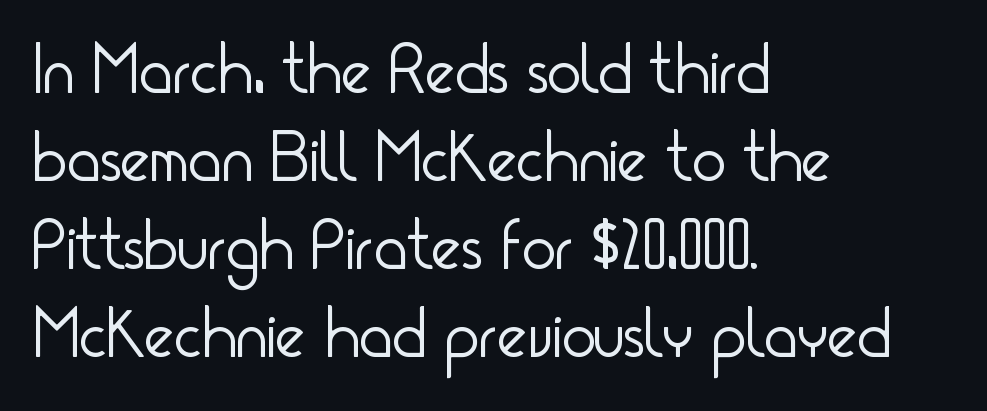
Q: Is the text bold? A: No.
Q: Is the text italic (slanted)? A: No, it is upright.
Q: Is the typeface a serif or a sans-serif typeface? A: Sans-serif.
Q: Is the text underlined? A: No.
Q: How is the paragraph aligned? A: Left-aligned.
Q: Is the spacing between letters normal or unusually wide? A: Normal.
Q: Width (condensed, normal, or wide)? A: Condensed.
Q: Stroke contrast? A: Low.
Q: x-height? A: Small.
Q: Monospaced? A: No.
